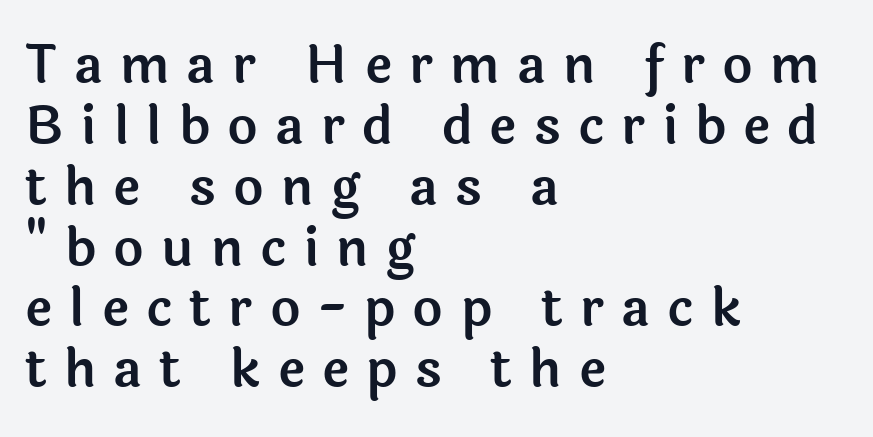
The image shows 52 px sans-serif type, upright; set left-aligned, line spacing 1.17x, unusually wide letter spacing (+0.33 em), not underlined; a medium x-height.
